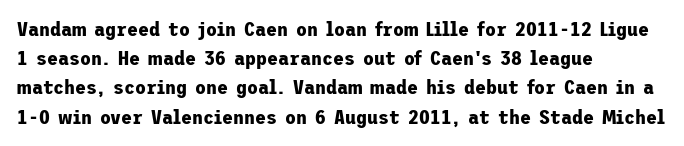
The glyphs are unaccompanied by any horizontal stroke below them. Line spacing here is normal. It's the straight-up-and-down kind of type. A dark, heavy texture on the line: the type is bold. The text block is weighted toward the left margin, trailing off unevenly rightward. Characters follow at the spacing the type designer built in.
